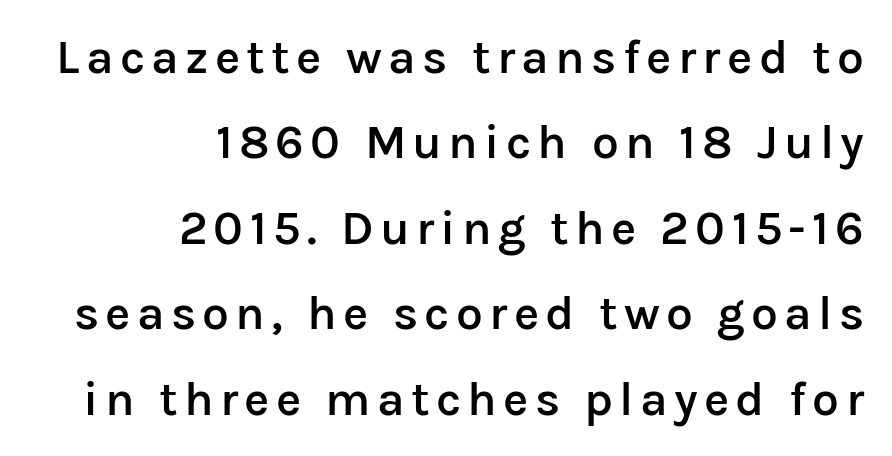
{"serif": "no", "italic": "no", "bold": "semi", "weight": "semibold", "width": "normal", "stroke_contrast": "low", "x_height": "medium", "monospaced": "no", "underline": "no", "align": "right", "line_spacing_ratio": 1.78, "glyph_px": 48}
